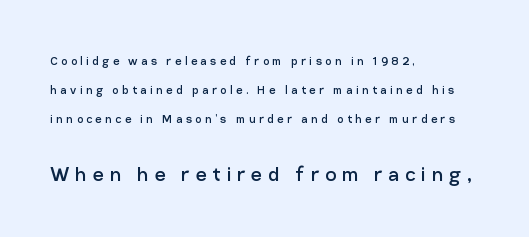
The passage shown stacks its lines with a broad gap. Descenders are the only things crossing below the line. Posture: vertical. Note: smaller setting up top, larger setting below. Tracking value appears strongly positive — letters spread wide.
